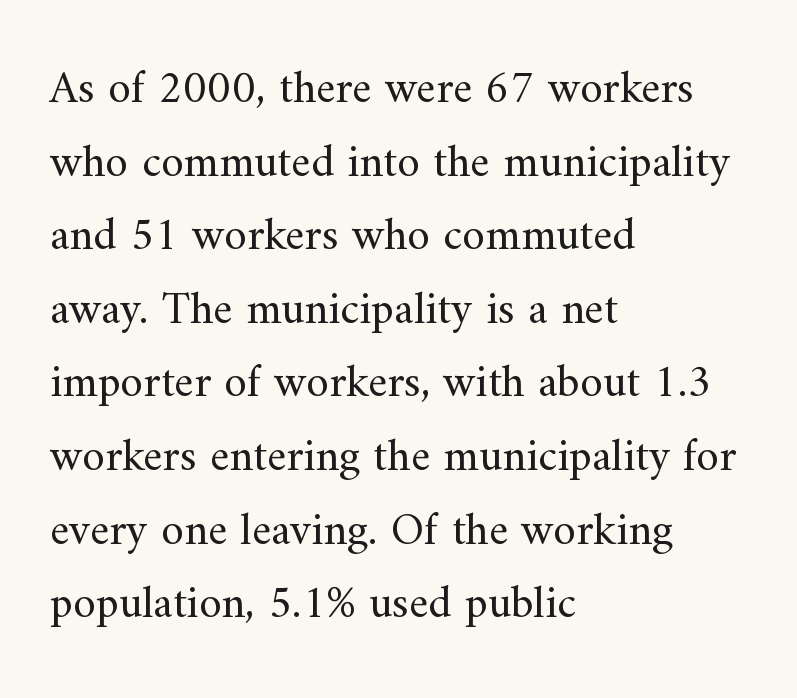
Lines of text with bare space underneath. Compared with typical paragraphs, the rows here are spaced about the same. Nope, not italic — everything's standing straight. No extra tracking has been applied to these lines.
